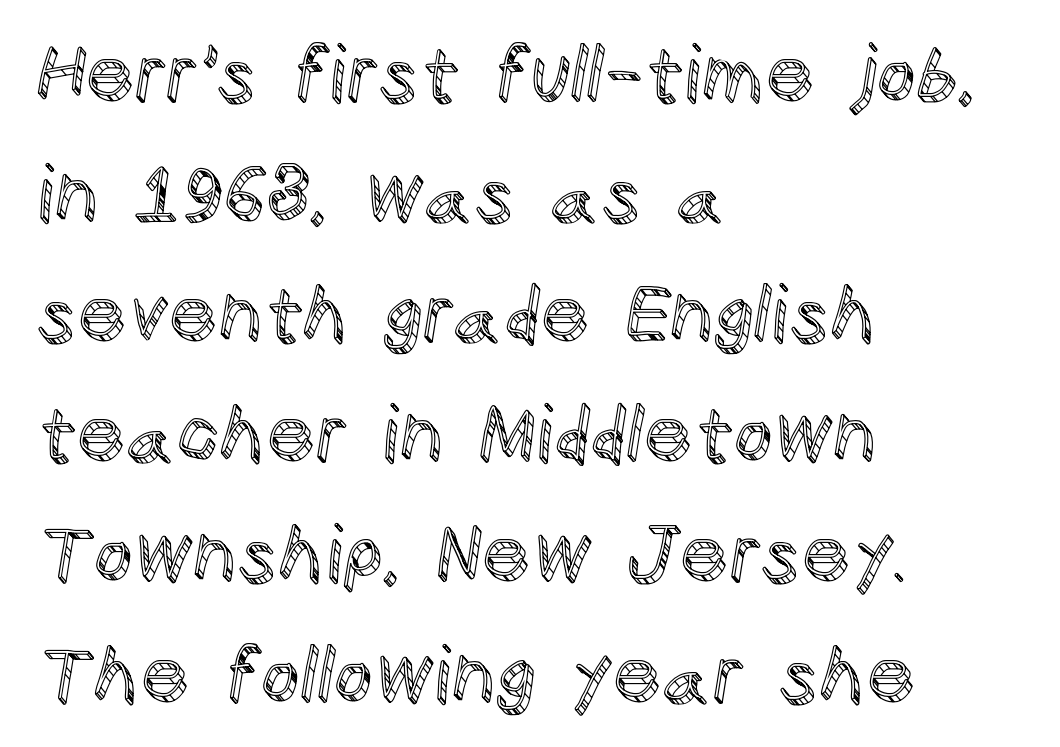
{"width": "normal", "x_height": "large", "monospaced": "no", "underline": "no", "align": "left", "line_spacing": "normal", "line_spacing_ratio": 1.56, "letter_spacing": "normal", "letter_spacing_em": 0.0, "glyph_px": 77}
